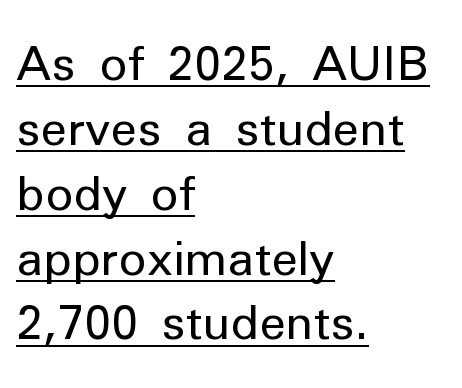
{"serif": "no", "italic": "no", "bold": "no", "weight": "regular", "width": "normal", "stroke_contrast": "low", "x_height": "medium", "monospaced": "no", "underline": "yes", "align": "left", "line_spacing": "normal", "line_spacing_ratio": 1.38, "letter_spacing": "normal", "letter_spacing_em": 0.0, "glyph_px": 47}
